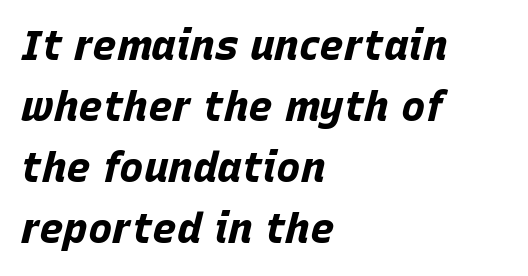
The image shows 41 px bold type, italic (leaning right); set left-aligned, normal line spacing (1.49x), normal letter spacing, not underlined; low stroke contrast and a large x-height.
